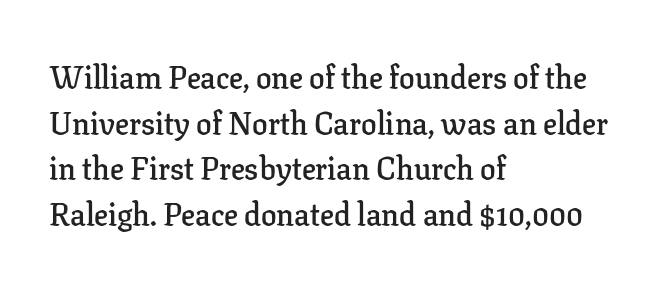
Q: Is the text bold? A: Semi-bold.
Q: Is the text italic (slanted)? A: No, it is upright.
Q: Is the typeface a serif or a sans-serif typeface? A: Serif.
Q: Is the text underlined? A: No.
Q: How is the paragraph aligned? A: Left-aligned.
Q: Is the spacing between letters normal or unusually wide? A: Normal.
Q: Is the spacing between lines tight, normal or loose? A: Normal.
Q: Width (condensed, normal, or wide)? A: Normal.
Q: Stroke contrast? A: Low.
Q: x-height? A: Medium.
Q: Monospaced? A: No.
